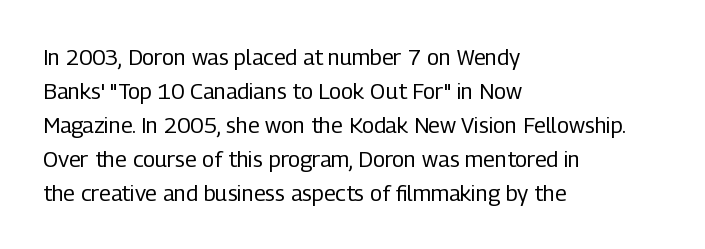
These lines stack with their left ends in a neat column. Any mark beneath the type? The region is blank. Short note: letters normally spaced. The type sits square on the baseline with zero lean.
